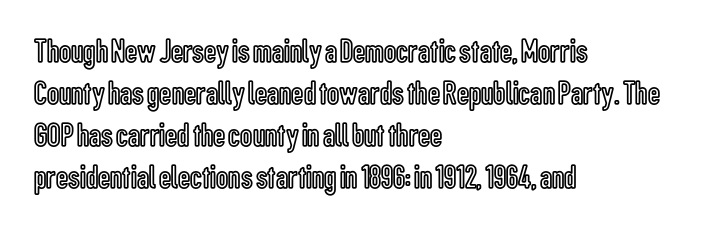
Q: Is the text italic (slanted)? A: No, it is upright.
Q: Is the text underlined? A: No.
Q: How is the paragraph aligned? A: Left-aligned.
Q: Is the spacing between letters normal or unusually wide? A: Normal.
Q: Width (condensed, normal, or wide)? A: Condensed.
Q: x-height? A: Medium.
Q: Monospaced? A: No.
